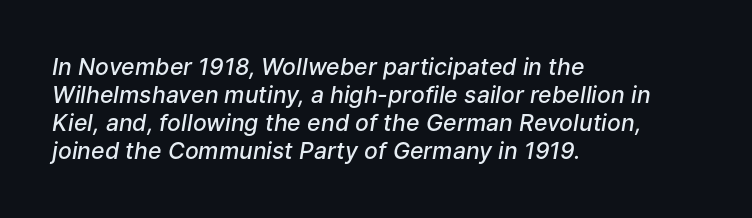
The image shows 23 px text type, italic (leaning right); set left-aligned, line spacing 1.22x, normal letter spacing, not underlined.
